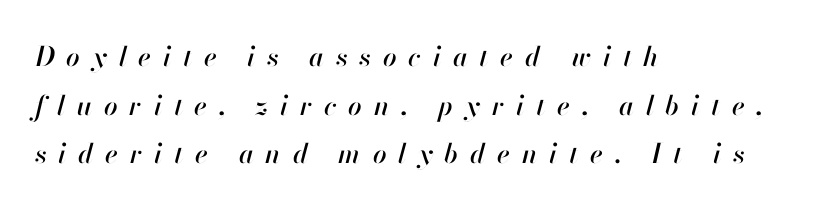
{"italic": "yes", "lean": "right", "slant_degrees": 13, "underline": "no", "align": "left", "line_spacing_ratio": 1.8, "letter_spacing": "wide", "letter_spacing_em": 0.44, "glyph_px": 27}
